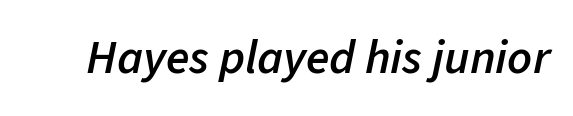
The image shows 48 px semibold type, italic (leaning right); set normal letter spacing, not underlined; low stroke contrast and a medium x-height.
